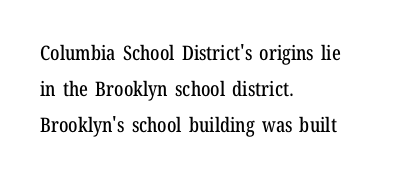
Visually the block forms a straight wall on the left and a jagged coastline on the right. You can tell it's not italic because the verticals are truly vertical. The letterforms sit shoulder to shoulder at normal distance. The glyphs are unaccompanied by any horizontal stroke below them.
